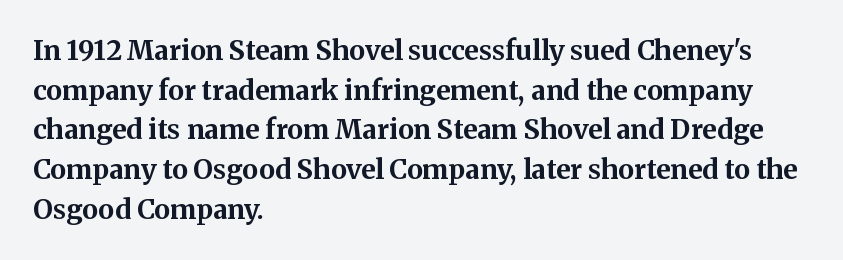
Q: Is the text bold? A: Yes.
Q: Is the text italic (slanted)? A: No, it is upright.
Q: Is the text underlined? A: No.
Q: How is the paragraph aligned? A: Left-aligned.
Q: Is the spacing between letters normal or unusually wide? A: Normal.
Q: Is the spacing between lines tight, normal or loose? A: Normal.
